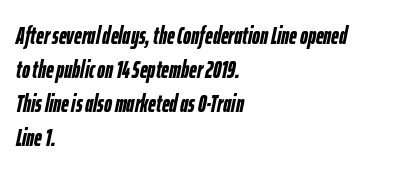
Each row of text sits above clean, open space. Characters are canted at an angle relative to the baseline's perpendicular. Every letter is thick-stroked: bold, no question. This sample keeps an unexceptional amount of space between lines.
